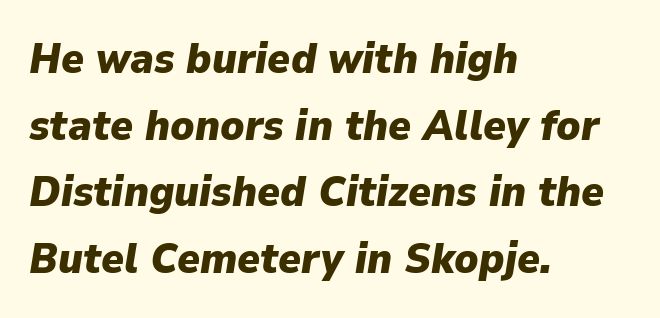
{"italic": "yes", "lean": "right", "slant_degrees": 9, "bold": "yes", "weight": "heavy", "width": "normal", "stroke_contrast": "low", "x_height": "medium", "monospaced": "no", "underline": "no", "align": "left", "line_spacing": "normal", "line_spacing_ratio": 1.55, "letter_spacing": "normal", "letter_spacing_em": 0.0, "glyph_px": 43}
